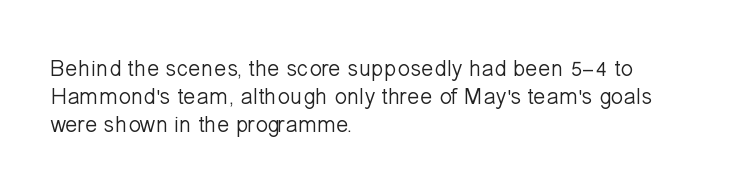
Q: Is the text bold? A: No.
Q: Is the text italic (slanted)? A: No, it is upright.
Q: Is the text underlined? A: No.
Q: How is the paragraph aligned? A: Left-aligned.
Q: Is the spacing between letters normal or unusually wide? A: Normal.
